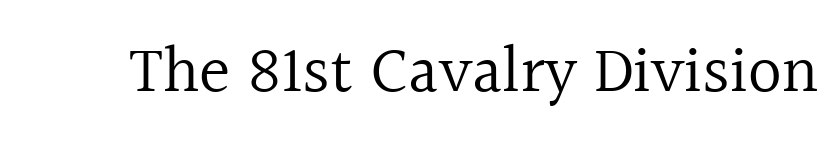
The image shows 66 px regular-weight serif type, upright; set normal letter spacing, not underlined; a medium x-height.
